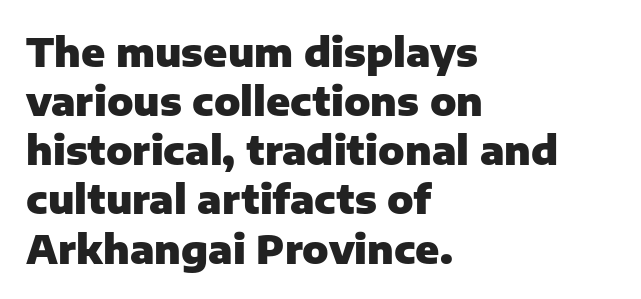
Proportional: the letters do not fall into vertical columns. Default kerning and tracking; the words read as compact shapes. Thick stems and heavy bowls — unmistakably bold. Ascenders rise straight up at ninety degrees.
